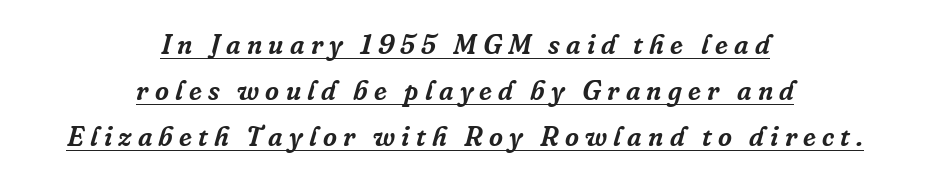
Check the space under the baseline: a stroke is drawn there. The text carries the slant typical of an italic or oblique font. Each word looks stretched out because of the extra space between its letters. Centered paragraph, ragged on both sides.
